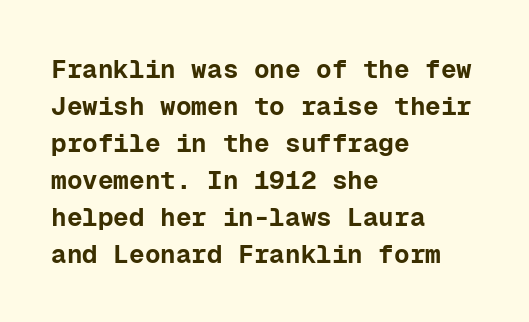
{"italic": "no", "bold": "yes", "underline": "no", "align": "left", "line_spacing": "normal", "line_spacing_ratio": 1.42, "letter_spacing": "normal", "letter_spacing_em": 0.0, "glyph_px": 26}
